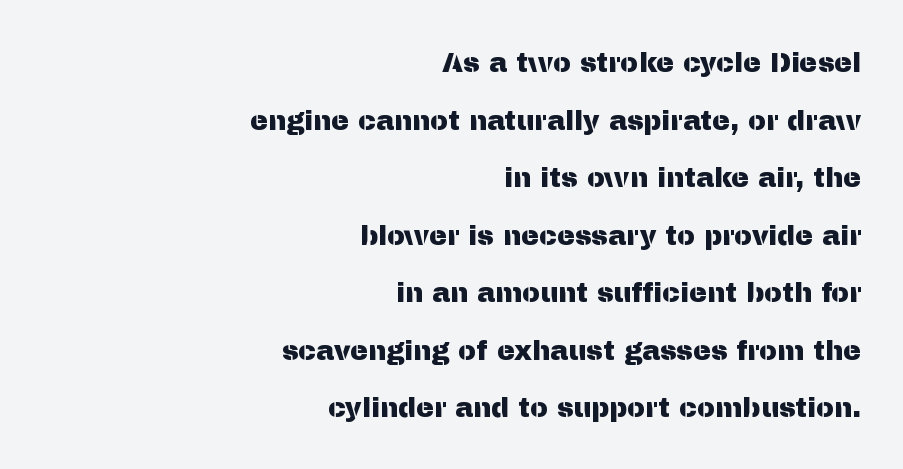
The image shows 27 px text type, upright; set right-aligned, loose line spacing (2.13x), normal letter spacing, not underlined.
